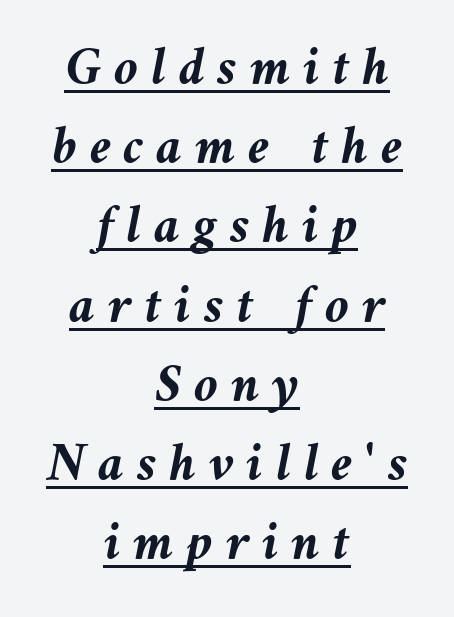
{"italic": "yes", "lean": "left", "slant_degrees": 9, "bold": "yes", "weight": "semibold", "width": "normal", "stroke_contrast": "medium", "x_height": "medium", "monospaced": "no", "underline": "yes", "align": "center", "line_spacing": "normal", "line_spacing_ratio": 1.44, "letter_spacing": "wide", "letter_spacing_em": 0.23, "glyph_px": 55}
